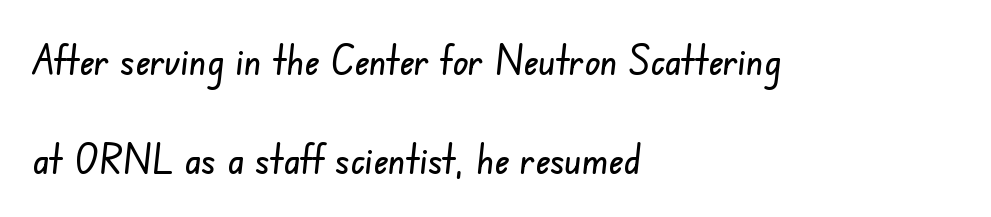
{"serif": "no", "width": "condensed", "stroke_contrast": "low", "x_height": "small", "monospaced": "no", "underline": "no", "align": "left", "line_spacing": "loose", "line_spacing_ratio": 2.41, "letter_spacing": "normal", "letter_spacing_em": 0.0, "glyph_px": 41}
